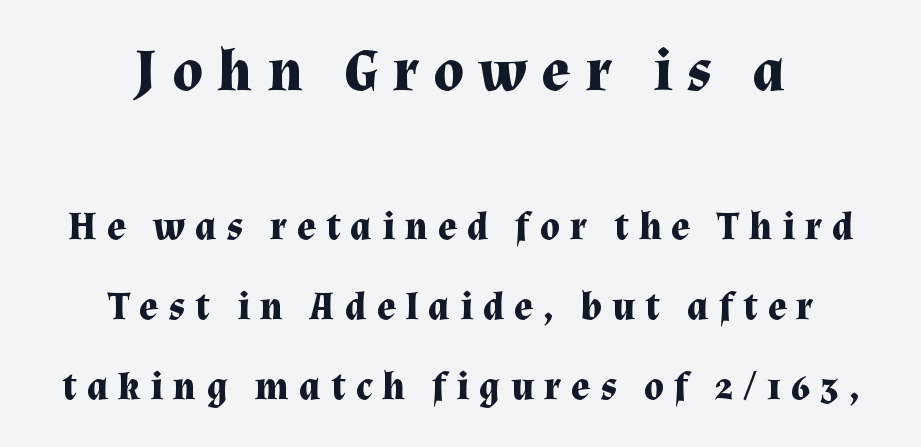
The image shows 59 px bold serif type, upright; set centered, loose line spacing (2.05x), unusually wide letter spacing (+0.26 em), not underlined; the first (top) block is 1.51x larger; medium stroke contrast and a medium x-height.
